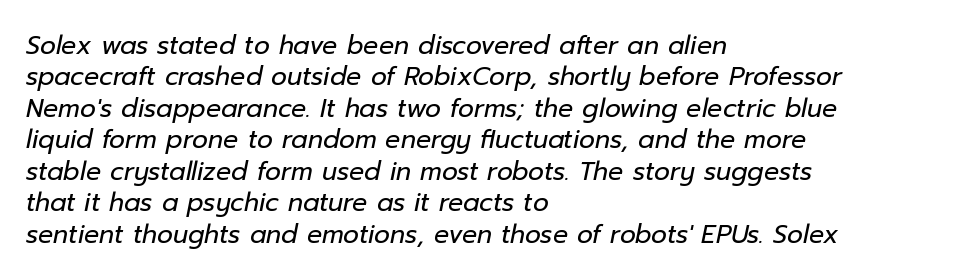
No word sits above an underline. On a weight scale, this lands at 450 or below. Italic: yes, the glyphs are oblique. Leading: standard. Each word holds together tightly as a unit, with standard inter-letter gaps.
